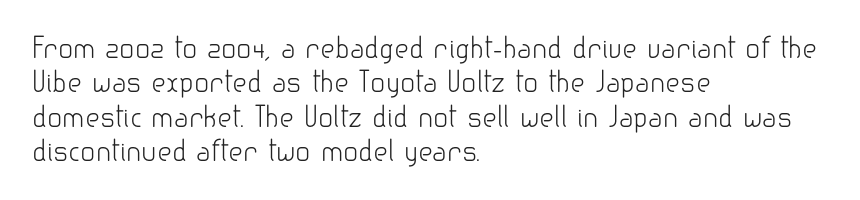
{"serif": "no", "italic": "no", "bold": "no", "weight": "light", "width": "normal", "stroke_contrast": "low", "x_height": "small", "monospaced": "no", "underline": "no", "align": "left", "line_spacing_ratio": 1.23, "letter_spacing": "normal", "letter_spacing_em": 0.0, "glyph_px": 28}
